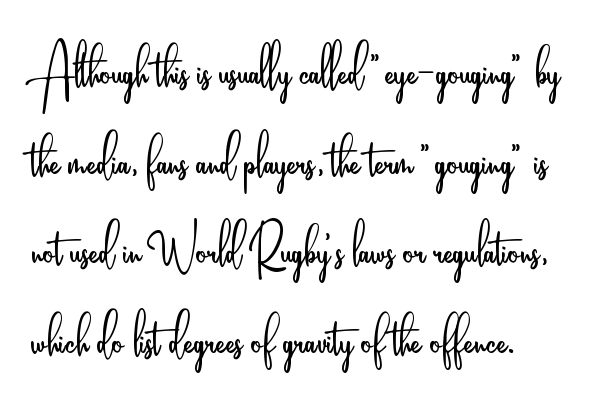
{"serif": "no", "bold": "no", "weight": "light", "width": "condensed", "stroke_contrast": "low", "x_height": "small", "monospaced": "no", "underline": "no", "align": "left", "line_spacing": "normal", "line_spacing_ratio": 1.3, "letter_spacing": "normal", "letter_spacing_em": 0.0, "glyph_px": 69}
